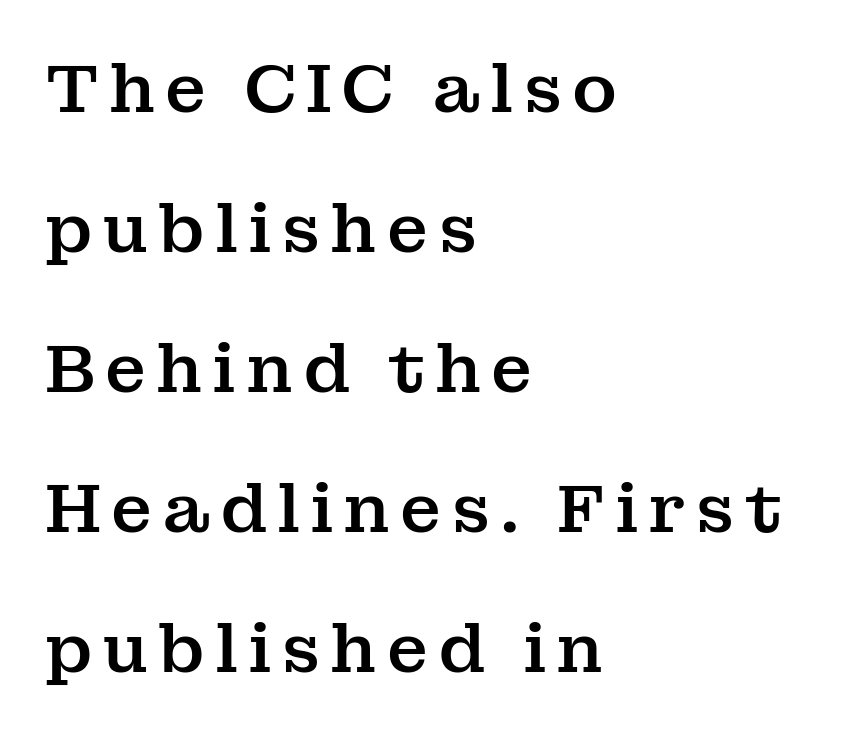
Bare-footed words on every line. The typography opts for an upright posture over an oblique one. Do the characters align in a grid? No, the font is proportional. These lines are set flush left with a ragged right edge. Notice the wide empty band between every row — that's loose leading. Classification — serif.
